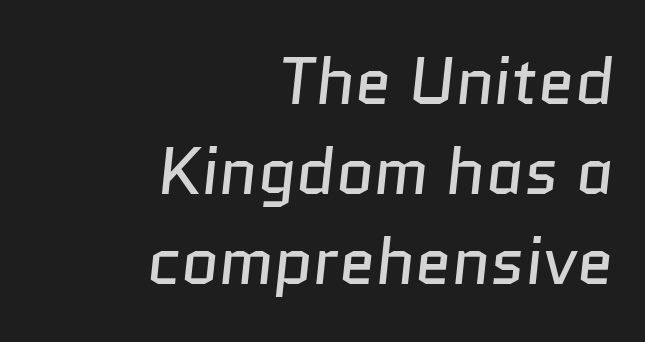
Just letters on the line, the space beneath them empty. Note the varied advance widths — an 'i' is clearly narrower than an 'm'. There is no visible air inserted between adjacent glyphs. These glyphs show unthickened strokes, regular width or finer. Notice how the passage keeps a crisp vertical edge on the right only. A normal amount of white space separates one row of letters from the next.
